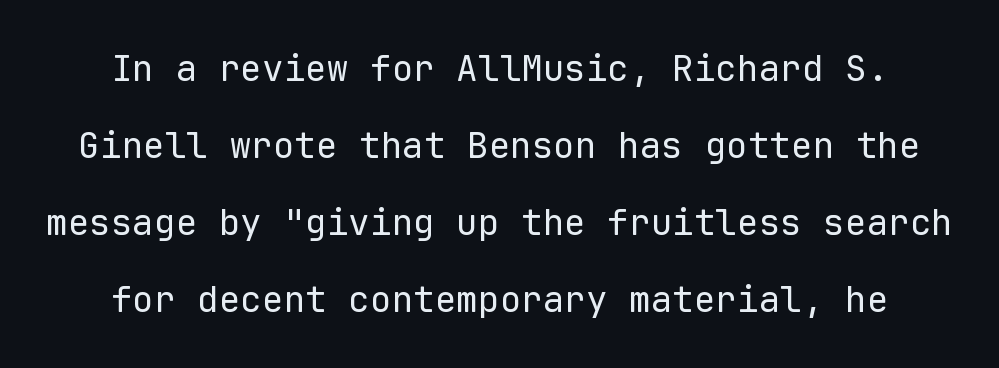
{"serif": "no", "italic": "no", "bold": "no", "weight": "regular", "width": "normal", "stroke_contrast": "low", "x_height": "medium", "monospaced": "yes", "underline": "no", "line_spacing": "loose", "line_spacing_ratio": 2.14, "letter_spacing": "normal", "letter_spacing_em": 0.0, "glyph_px": 36}
